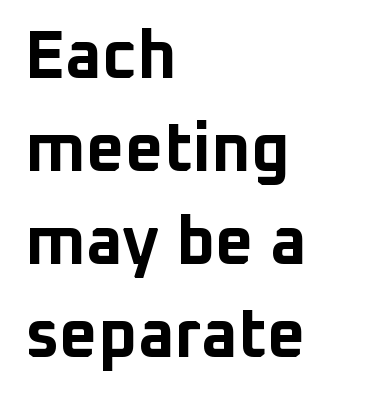
The passage shown stacks its lines at a standard gap. These words are printed bold, with thick strokes throughout. If you drew a line through each stem, it would be perfectly vertical. Nobody touched the tracking dial on this one. Observe the absence of serifs on each vertical stroke in this sample.
